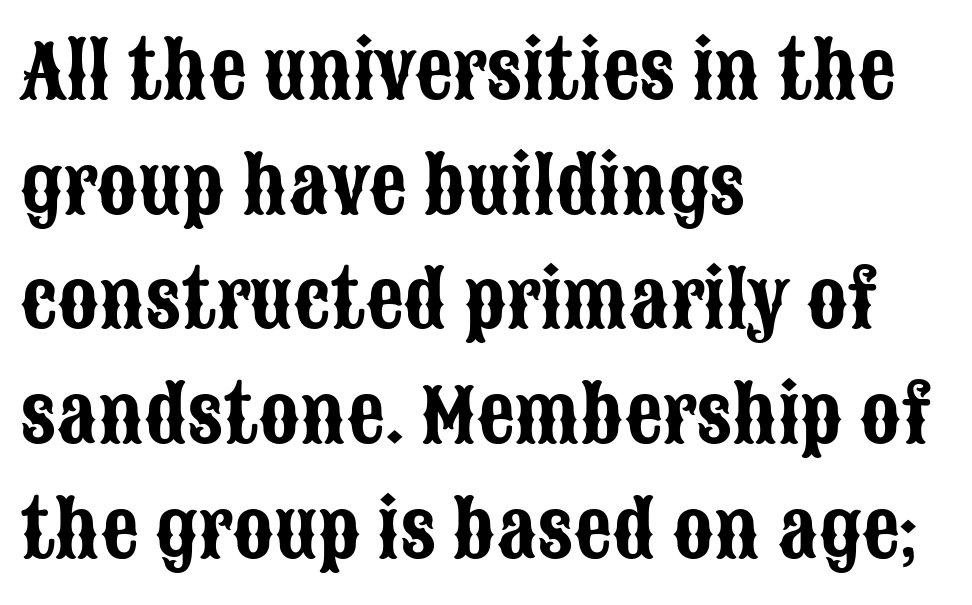
Unlike a traditional serif, this face leaves its strokes unadorned. The text block is weighted toward the left margin, trailing off unevenly rightward. Proportional: the letters do not fall into vertical columns. Here the glyphs are tracked normally, forming tight word shapes. How would I describe the line gaps? Plain and ordinary. Does the lettering tilt? It doesn't — this is upright.
